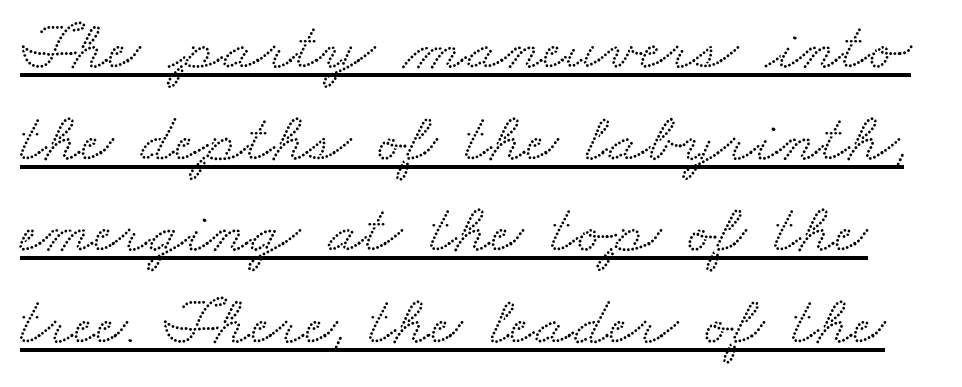
Q: Is the typeface a serif or a sans-serif typeface? A: Serif.
Q: Is the text underlined? A: Yes.
Q: Is the spacing between letters normal or unusually wide? A: Normal.
Q: Is the spacing between lines tight, normal or loose? A: Normal.
Q: Width (condensed, normal, or wide)? A: Wide.
Q: Stroke contrast? A: Low.
Q: x-height? A: Small.
Q: Monospaced? A: No.
